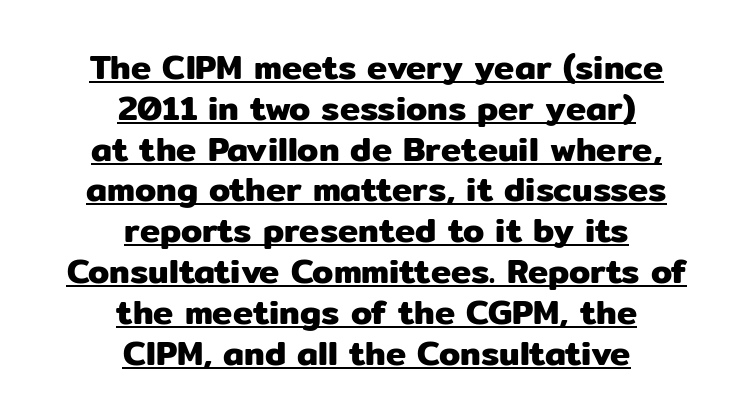
The image shows 34 px sans-serif type, upright; set centered, line spacing 1.2x, normal letter spacing, underlined; low stroke contrast and a medium x-height.
